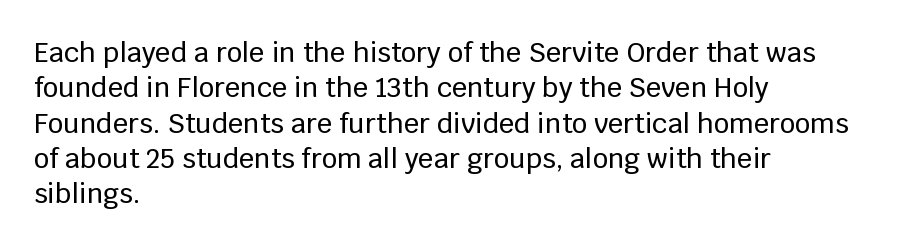
Interline gaps are of average width in this sample. The axis of the letterforms is exactly vertical. Casual observation: everything's shoved over to the left. These lines keep a tight, regular rhythm from letter to letter. Unmarked baselines from the first word to the last.
